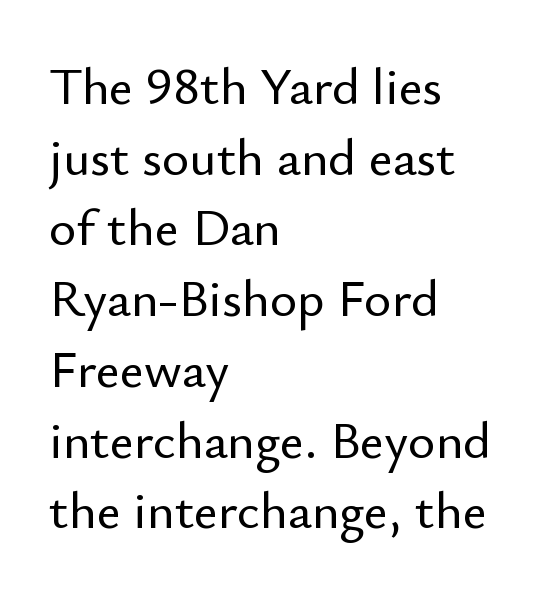
The image shows 52 px sans-serif type, upright; set left-aligned, normal line spacing (1.36x), normal letter spacing, not underlined; low stroke contrast and a small x-height.
